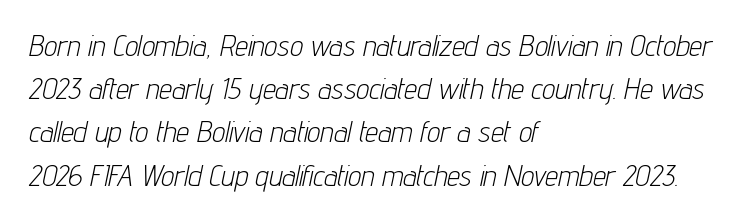
Each letter keeps its own natural width here, so spacing adapts to shape. The gaps between neighbouring characters are ordinary and unremarkable. Descenders hang freely into open space. The font sits on the lighter half of the weight spectrum, regular included. Short and long lines alike share a common starting point at left. There's an unmistakable incline to the writing here.
